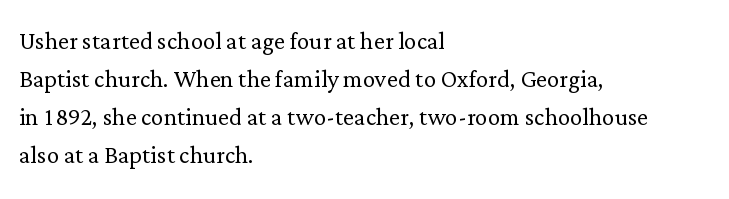
Nothing unusual about the tracking: characters are spaced as the font intends. Looks like regular typesetting: each glyph gets only the width it needs. The passage shown is typeset with a serif family. Does the lettering tilt? It doesn't — this is upright. The words here are not underlined.
